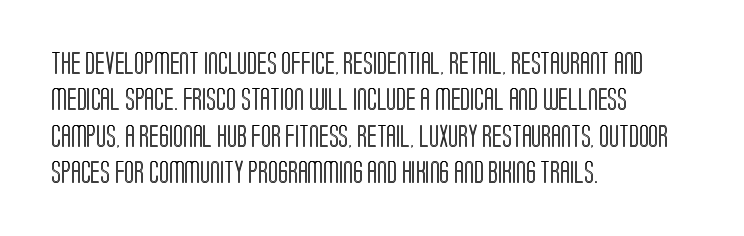
Q: Is the text italic (slanted)? A: No, it is upright.
Q: Is the text underlined? A: No.
Q: How is the paragraph aligned? A: Left-aligned.
Q: Is the spacing between letters normal or unusually wide? A: Normal.
Q: Is the spacing between lines tight, normal or loose? A: Normal.
